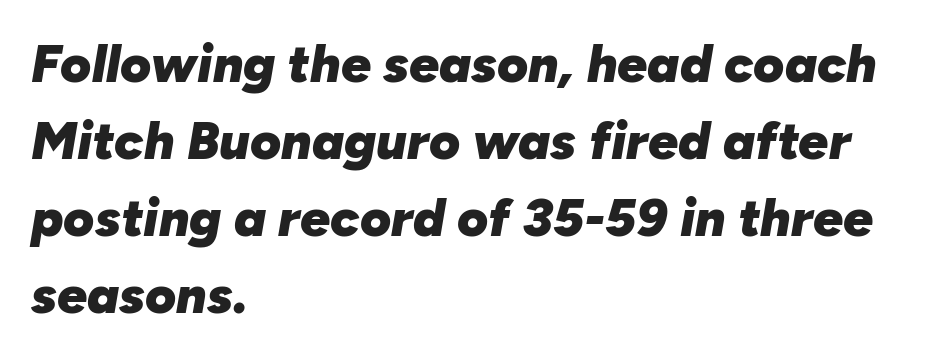
{"italic": "yes", "lean": "right", "slant_degrees": 10, "bold": "yes", "weight": "heavy", "width": "normal", "stroke_contrast": "low", "x_height": "medium", "monospaced": "no", "underline": "no", "align": "left", "line_spacing": "normal", "line_spacing_ratio": 1.45, "letter_spacing": "normal", "letter_spacing_em": 0.0, "glyph_px": 53}
